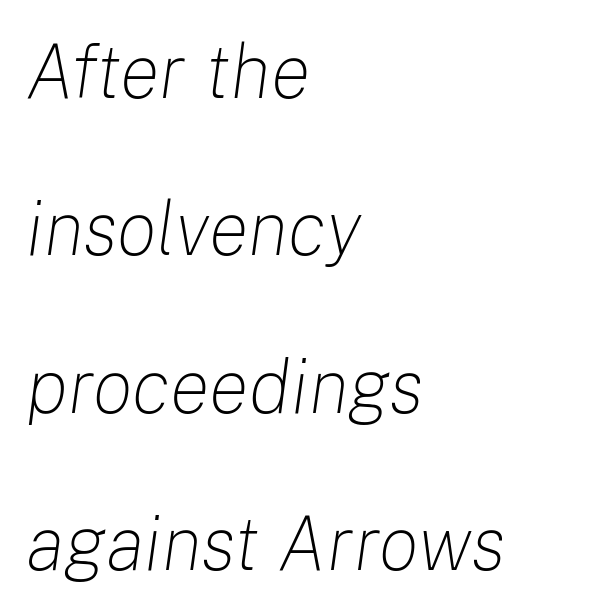
Q: Is the text bold? A: No.
Q: Is the text italic (slanted)? A: Yes, it leans right by about 8 degrees.
Q: Is the text underlined? A: No.
Q: How is the paragraph aligned? A: Left-aligned.
Q: Is the spacing between letters normal or unusually wide? A: Normal.
Q: Is the spacing between lines tight, normal or loose? A: Loose.
Q: Width (condensed, normal, or wide)? A: Normal.
Q: Stroke contrast? A: Low.
Q: x-height? A: Medium.
Q: Monospaced? A: No.
